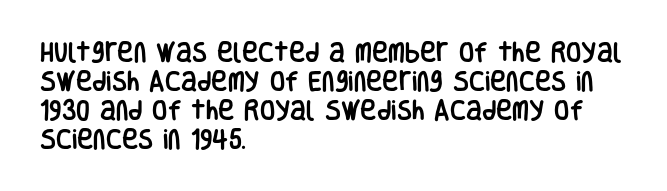
The image shows 22 px text type, upright; set left-aligned, normal line spacing (1.32x), normal letter spacing, not underlined.
